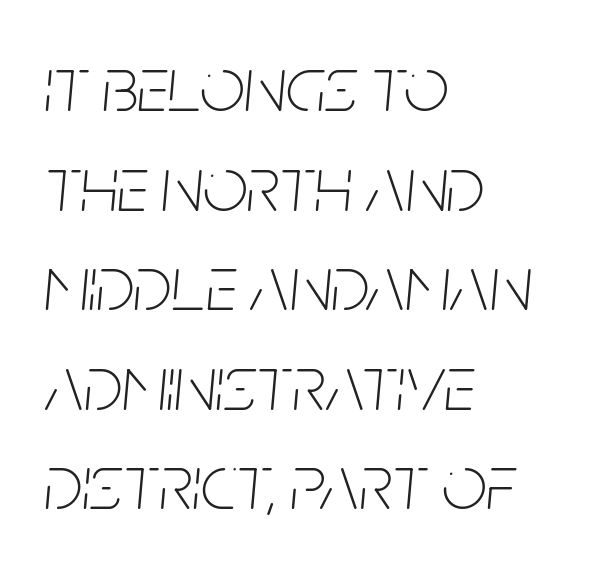
This block has exactly the height ordinary leading produces. Lines of text with bare space underneath. Left-aligned paragraph, ragged on the right. These lines are rendered in a variable-pitch font. Caption: standard tracking, unaltered.
